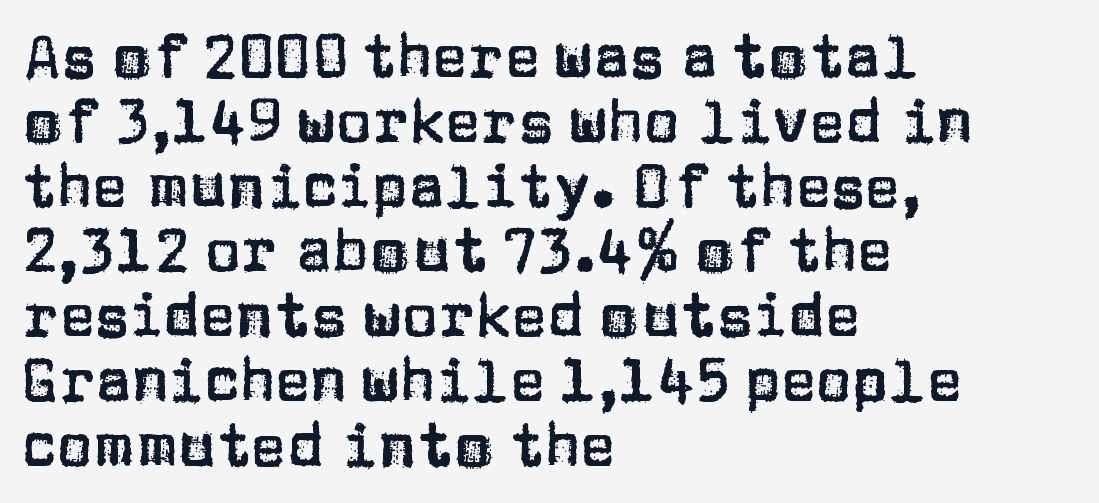
Layout note: lines flush left. A typesetter would call this zero additional tracking. Rule under the text: the space is simply empty. The vertical gap from one line to the next is small.
